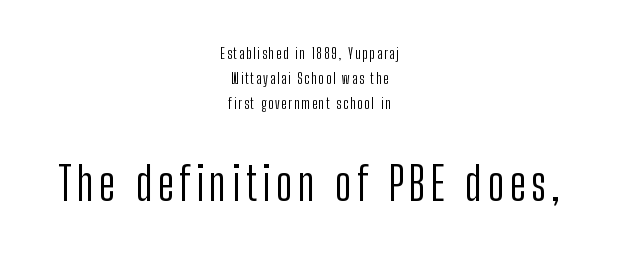
Q: Is the text bold? A: No.
Q: Is the text italic (slanted)? A: No, it is upright.
Q: Is the typeface a serif or a sans-serif typeface? A: Sans-serif.
Q: Is the text underlined? A: No.
Q: How is the paragraph aligned? A: Centered.
Q: Is the spacing between lines tight, normal or loose? A: Normal.
Q: Which block of text is set in a larger size, the first (top) or the second (bottom)? A: The second (bottom) one.
Q: Width (condensed, normal, or wide)? A: Condensed.
Q: Stroke contrast? A: Low.
Q: x-height? A: Medium.
Q: Monospaced? A: No.
